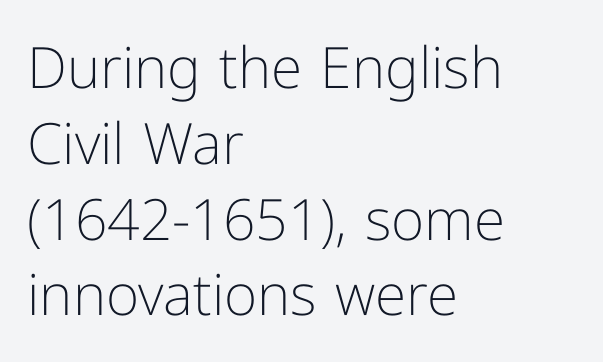
{"serif": "no", "italic": "no", "bold": "no", "weight": "light", "width": "normal", "stroke_contrast": "low", "x_height": "medium", "monospaced": "no", "underline": "no", "align": "left", "line_spacing": "normal", "line_spacing_ratio": 1.33, "letter_spacing": "normal", "letter_spacing_em": 0.0, "glyph_px": 57}
